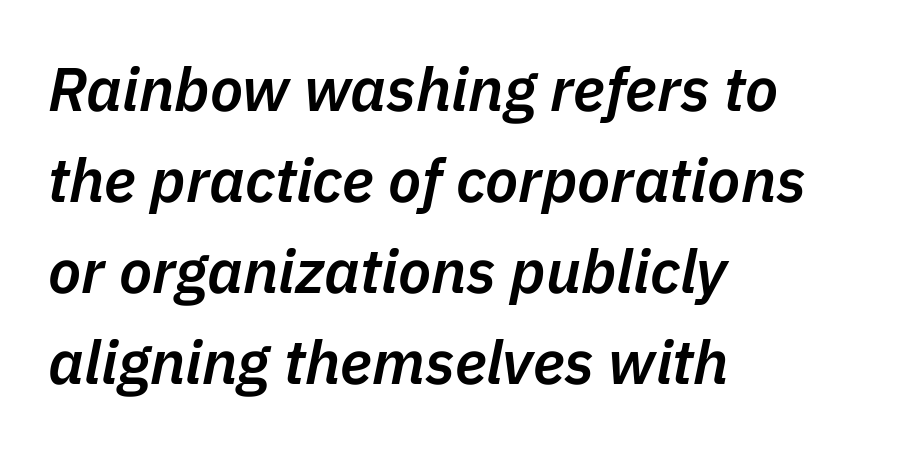
{"italic": "yes", "lean": "right", "slant_degrees": 11, "bold": "semi", "weight": "semibold", "width": "normal", "stroke_contrast": "low", "x_height": "medium", "monospaced": "no", "underline": "no", "align": "left", "line_spacing": "normal", "line_spacing_ratio": 1.49, "letter_spacing": "normal", "letter_spacing_em": 0.0, "glyph_px": 61}
